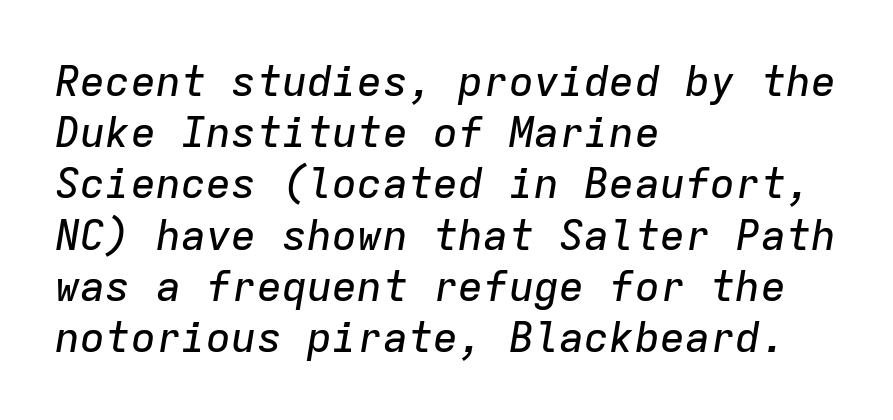
Q: Is the text italic (slanted)? A: Yes, it leans right by about 9 degrees.
Q: Is the text underlined? A: No.
Q: How is the paragraph aligned? A: Left-aligned.
Q: Is the spacing between letters normal or unusually wide? A: Normal.
Q: Width (condensed, normal, or wide)? A: Normal.
Q: Stroke contrast? A: Low.
Q: x-height? A: Medium.
Q: Monospaced? A: Yes.
